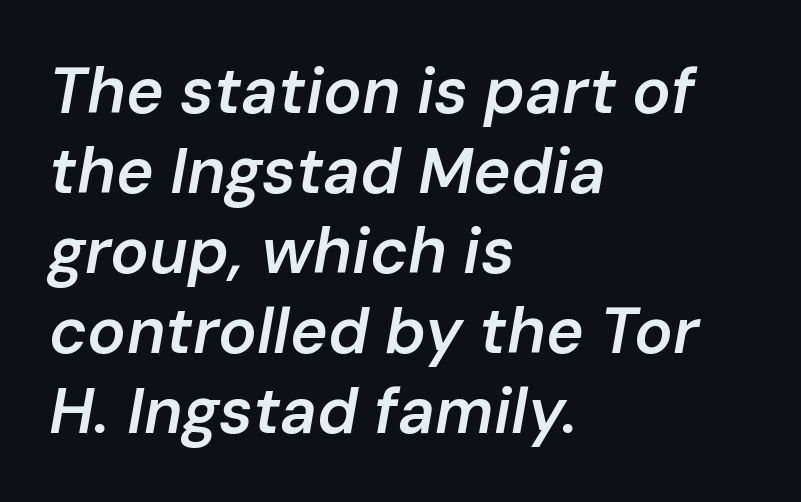
Its strokes are somewhat broadened, the hallmark of semibold type. Rendered with sloped, italic letterforms. The horizontal fit of the characters is conventional and even. In CSS terms this would be text-align: left. Normally led — the rows are evenly, conventionally spaced.
